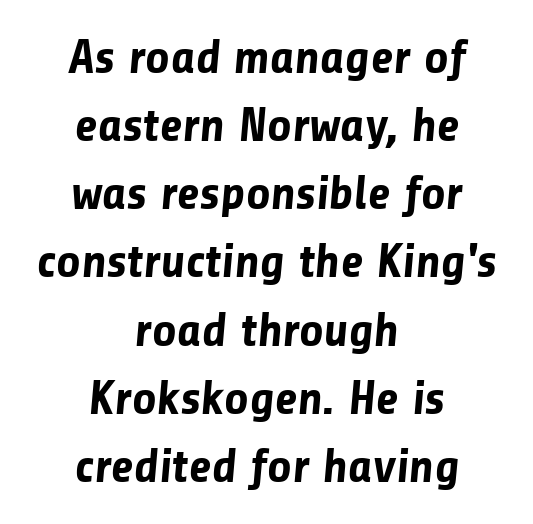
{"serif": "no", "bold": "yes", "weight": "bold", "width": "normal", "stroke_contrast": "low", "x_height": "medium", "monospaced": "no", "underline": "no", "align": "center", "line_spacing": "normal", "line_spacing_ratio": 1.42, "letter_spacing": "normal", "letter_spacing_em": 0.0, "glyph_px": 48}
